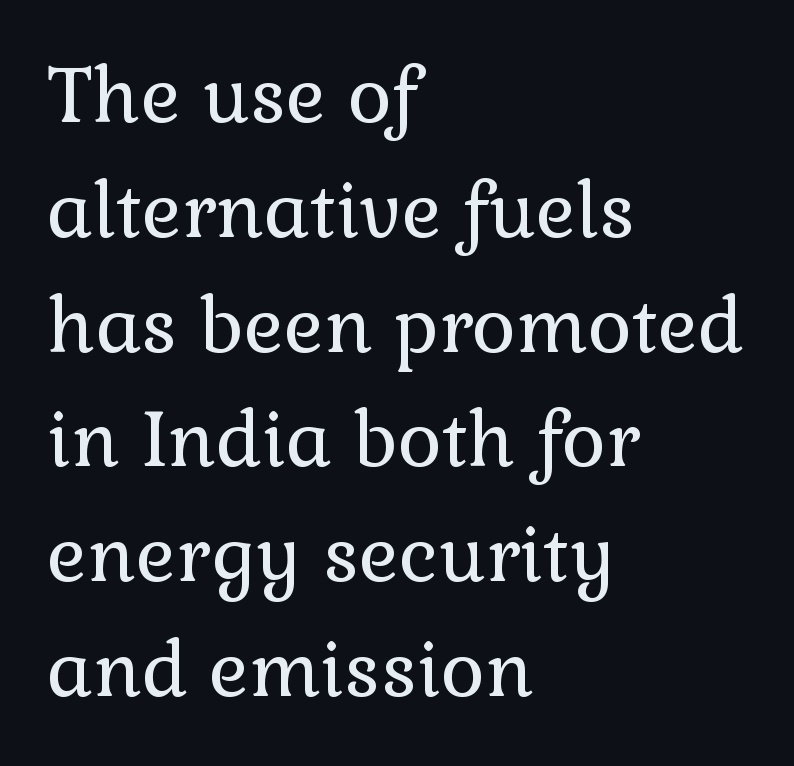
Q: Is the text bold? A: No.
Q: Is the text italic (slanted)? A: No, it is upright.
Q: Is the typeface a serif or a sans-serif typeface? A: Serif.
Q: Is the text underlined? A: No.
Q: How is the paragraph aligned? A: Left-aligned.
Q: Is the spacing between letters normal or unusually wide? A: Normal.
Q: Is the spacing between lines tight, normal or loose? A: Normal.
Q: Width (condensed, normal, or wide)? A: Normal.
Q: x-height? A: Medium.
Q: Monospaced? A: No.
